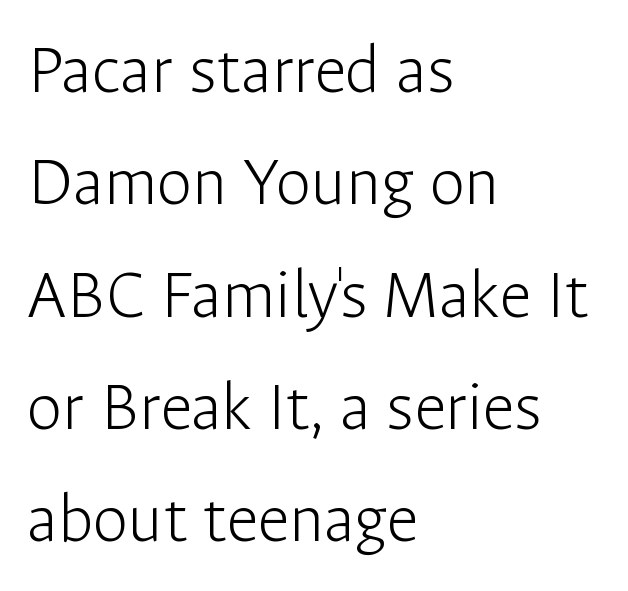
{"serif": "no", "italic": "no", "bold": "no", "weight": "light", "width": "normal", "stroke_contrast": "low", "x_height": "medium", "monospaced": "no", "underline": "no", "align": "left", "line_spacing": "normal", "line_spacing_ratio": 1.56, "letter_spacing": "normal", "letter_spacing_em": 0.0, "glyph_px": 72}
